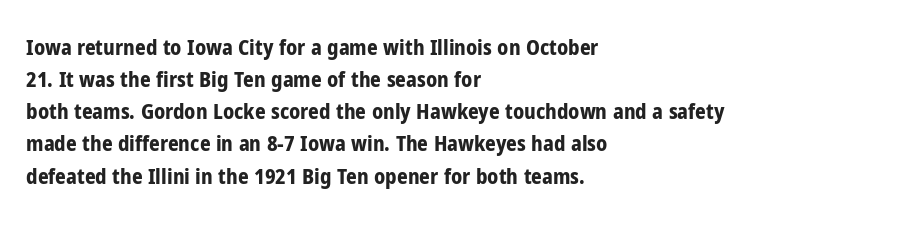
Q: Is the text bold? A: Yes.
Q: Is the text italic (slanted)? A: No, it is upright.
Q: Is the text underlined? A: No.
Q: How is the paragraph aligned? A: Left-aligned.
Q: Is the spacing between letters normal or unusually wide? A: Normal.
Q: Is the spacing between lines tight, normal or loose? A: Normal.
